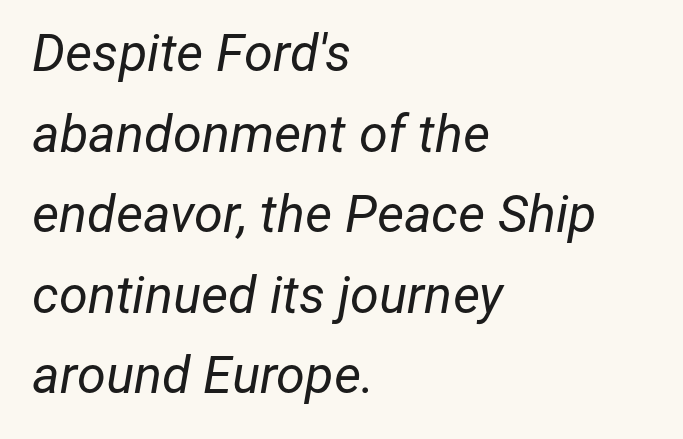
Q: Is the text bold? A: No.
Q: Is the text italic (slanted)? A: Yes, it leans right by about 12 degrees.
Q: Is the text underlined? A: No.
Q: How is the paragraph aligned? A: Left-aligned.
Q: Is the spacing between letters normal or unusually wide? A: Normal.
Q: Is the spacing between lines tight, normal or loose? A: Normal.
Q: Width (condensed, normal, or wide)? A: Normal.
Q: Stroke contrast? A: Low.
Q: x-height? A: Medium.
Q: Monospaced? A: No.
